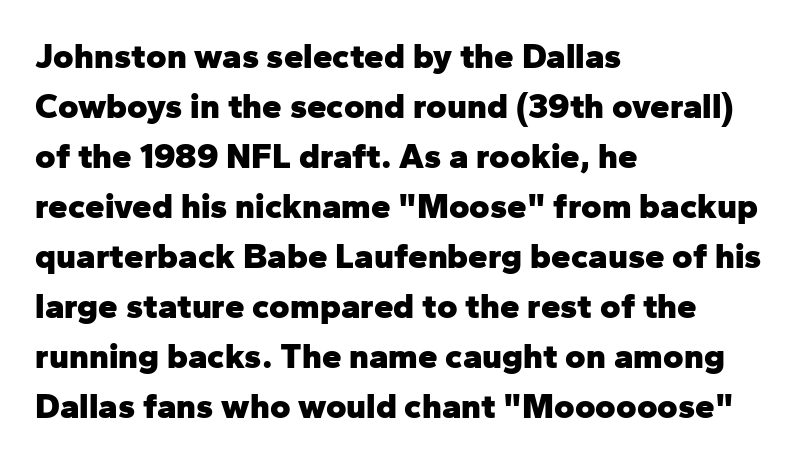
{"serif": "no", "italic": "no", "bold": "yes", "weight": "heavy", "width": "normal", "stroke_contrast": "low", "x_height": "medium", "monospaced": "no", "underline": "no", "align": "left", "line_spacing": "normal", "line_spacing_ratio": 1.43, "letter_spacing": "normal", "letter_spacing_em": 0.0, "glyph_px": 35}
